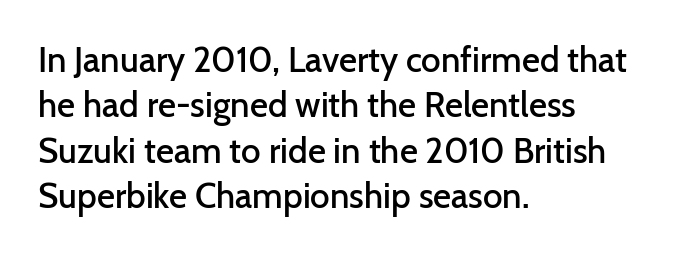
The image shows 35 px semibold sans-serif type, upright; set left-aligned, normal line spacing (1.3x), normal letter spacing, not underlined; low stroke contrast and a medium x-height.
